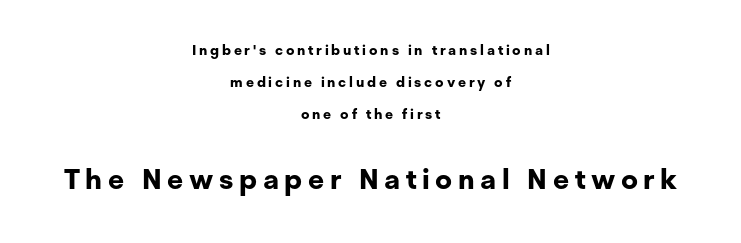
The image shows 28 px bold sans-serif type, upright; set centered, loose line spacing (2.27x), unusually wide letter spacing (+0.2 em), not underlined; the second (bottom) block is 2.0x larger; low stroke contrast and a medium x-height.
